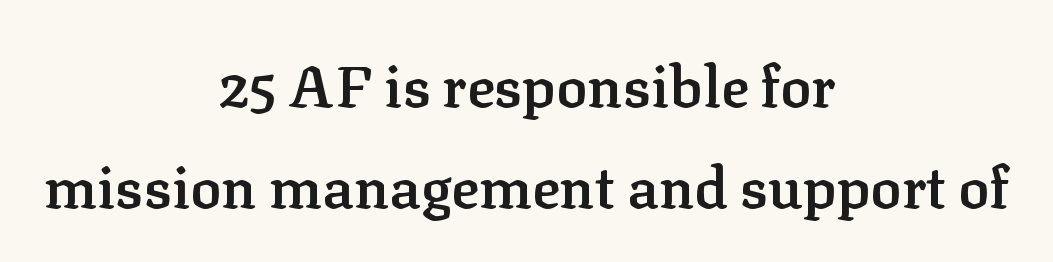
Q: Is the text bold? A: Semi-bold.
Q: Is the text italic (slanted)? A: No, it is upright.
Q: Is the typeface a serif or a sans-serif typeface? A: Serif.
Q: Is the text underlined? A: No.
Q: How is the paragraph aligned? A: Centered.
Q: Is the spacing between letters normal or unusually wide? A: Normal.
Q: Width (condensed, normal, or wide)? A: Normal.
Q: Stroke contrast? A: Low.
Q: x-height? A: Medium.
Q: Monospaced? A: No.
